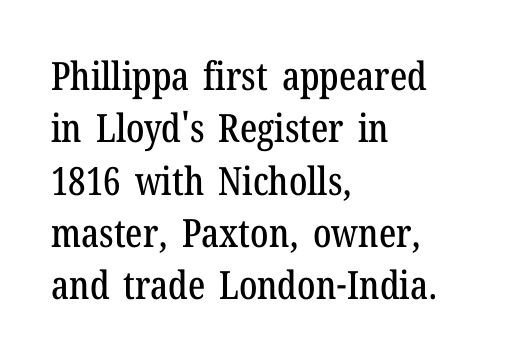
The image shows 39 px condensed serif type, upright; set left-aligned, normal line spacing (1.34x), normal letter spacing, not underlined; low stroke contrast and a medium x-height.
